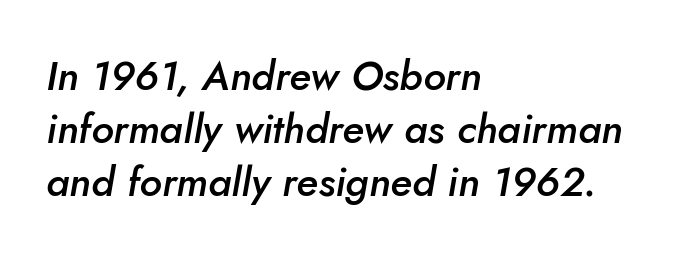
Q: Is the text bold? A: Semi-bold.
Q: Is the text italic (slanted)? A: Yes, it leans right by about 10 degrees.
Q: Is the text underlined? A: No.
Q: How is the paragraph aligned? A: Left-aligned.
Q: Is the spacing between letters normal or unusually wide? A: Normal.
Q: Is the spacing between lines tight, normal or loose? A: Normal.
Q: Width (condensed, normal, or wide)? A: Normal.
Q: Stroke contrast? A: Low.
Q: x-height? A: Small.
Q: Monospaced? A: No.
